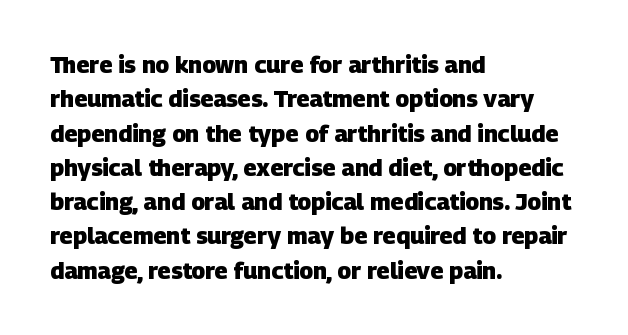
{"bold": "yes", "underline": "no", "align": "left", "line_spacing": "normal", "line_spacing_ratio": 1.49, "letter_spacing": "normal", "letter_spacing_em": 0.0, "glyph_px": 23}
